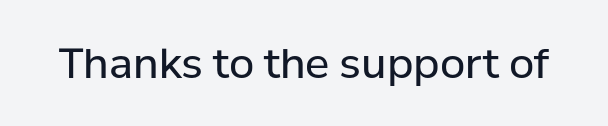
{"serif": "no", "italic": "no", "bold": "no", "weight": "regular", "width": "normal", "stroke_contrast": "low", "x_height": "medium", "monospaced": "no", "underline": "no", "letter_spacing": "normal", "letter_spacing_em": 0.0, "glyph_px": 41}
